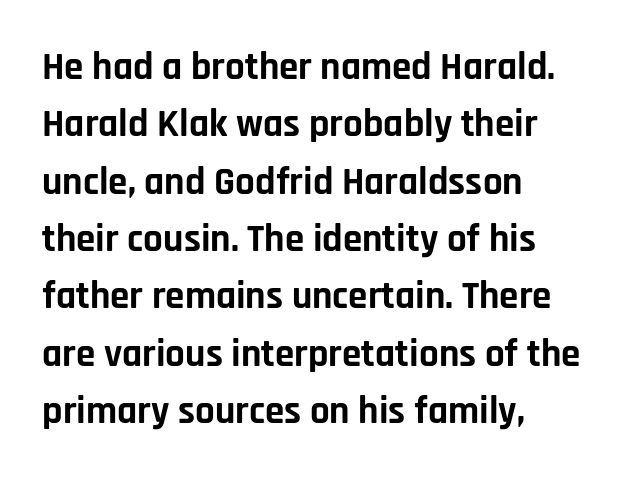
{"serif": "no", "italic": "no", "bold": "yes", "weight": "bold", "width": "normal", "stroke_contrast": "low", "x_height": "large", "monospaced": "no", "underline": "no", "align": "left", "line_spacing": "normal", "line_spacing_ratio": 1.47, "letter_spacing": "normal", "letter_spacing_em": 0.0, "glyph_px": 39}
